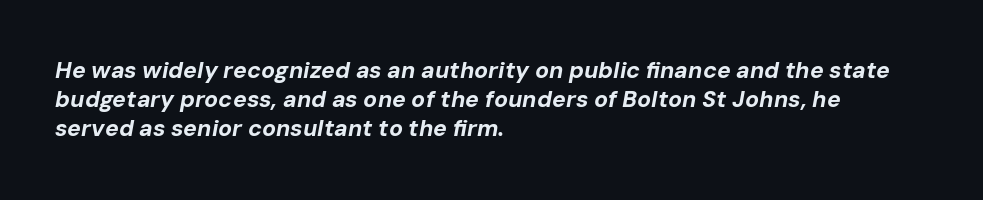
{"italic": "yes", "lean": "right", "slant_degrees": 10, "bold": "yes", "underline": "no", "align": "left", "line_spacing": "normal", "line_spacing_ratio": 1.27, "letter_spacing": "normal", "letter_spacing_em": 0.0, "glyph_px": 23}
